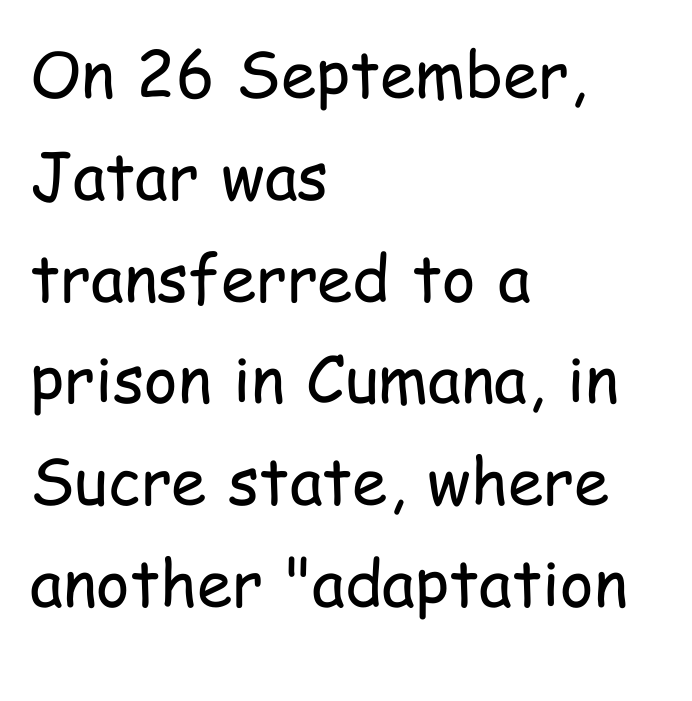
{"serif": "no", "italic": "no", "bold": "no", "weight": "regular", "width": "condensed", "stroke_contrast": "low", "x_height": "medium", "monospaced": "no", "underline": "no", "align": "left", "line_spacing": "normal", "line_spacing_ratio": 1.59, "letter_spacing": "normal", "letter_spacing_em": 0.0, "glyph_px": 64}
